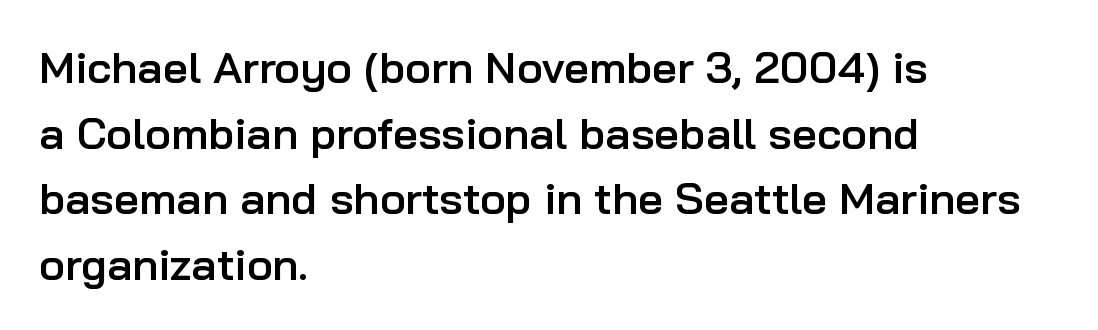
{"serif": "no", "italic": "no", "bold": "semi", "weight": "semibold", "width": "normal", "stroke_contrast": "low", "x_height": "medium", "monospaced": "no", "underline": "no", "align": "left", "line_spacing": "normal", "line_spacing_ratio": 1.49, "letter_spacing": "normal", "letter_spacing_em": 0.0, "glyph_px": 44}
